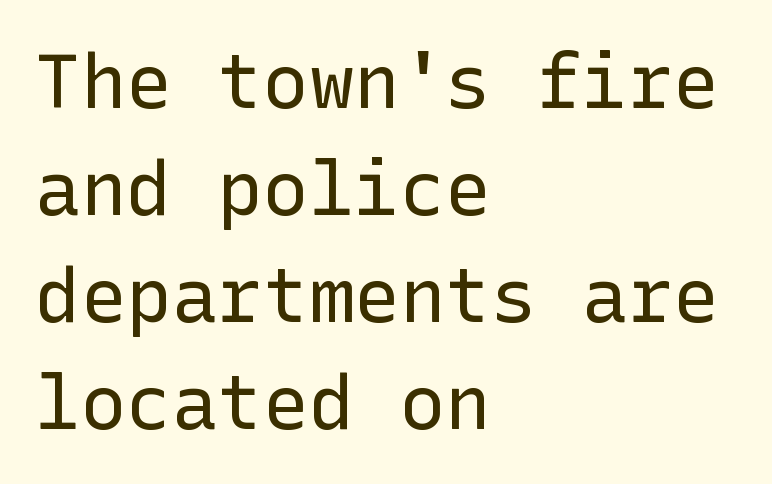
The image shows 76 px regular-weight sans-serif type, upright; set left-aligned, normal line spacing (1.41x), normal letter spacing, not underlined; low stroke contrast and a medium x-height.
